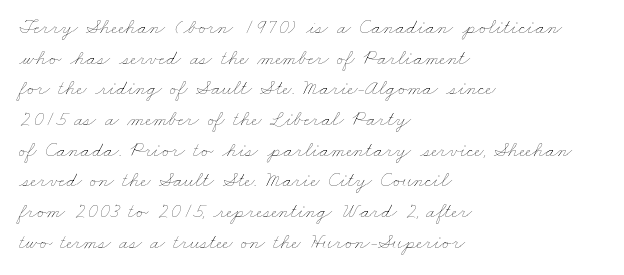
{"bold": "no", "underline": "no", "align": "left", "line_spacing": "normal", "line_spacing_ratio": 1.46, "letter_spacing": "normal", "letter_spacing_em": 0.0, "glyph_px": 21}
